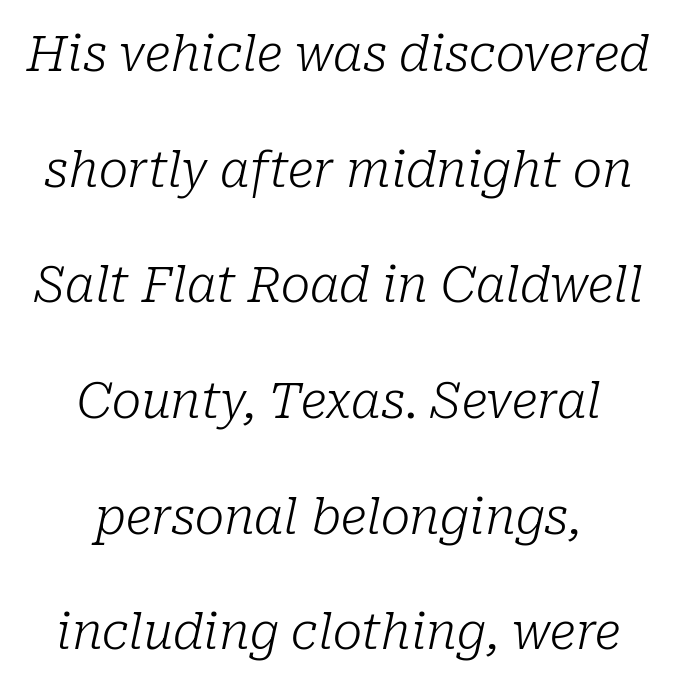
{"serif": "yes", "italic": "yes", "lean": "right", "slant_degrees": 10, "bold": "no", "weight": "light", "width": "normal", "stroke_contrast": "low", "x_height": "medium", "monospaced": "no", "underline": "no", "align": "center", "line_spacing": "loose", "line_spacing_ratio": 2.36, "letter_spacing": "normal", "letter_spacing_em": 0.0, "glyph_px": 49}
